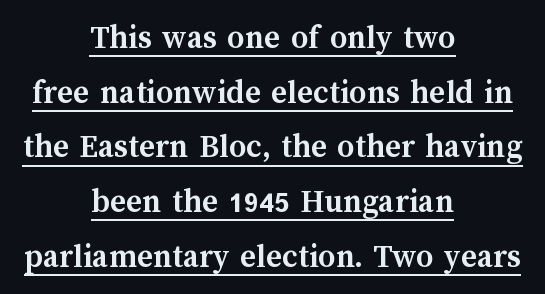
The image shows 34 px semibold type, upright; set centered, normal line spacing (1.61x), normal letter spacing, underlined; medium stroke contrast and a medium x-height.
